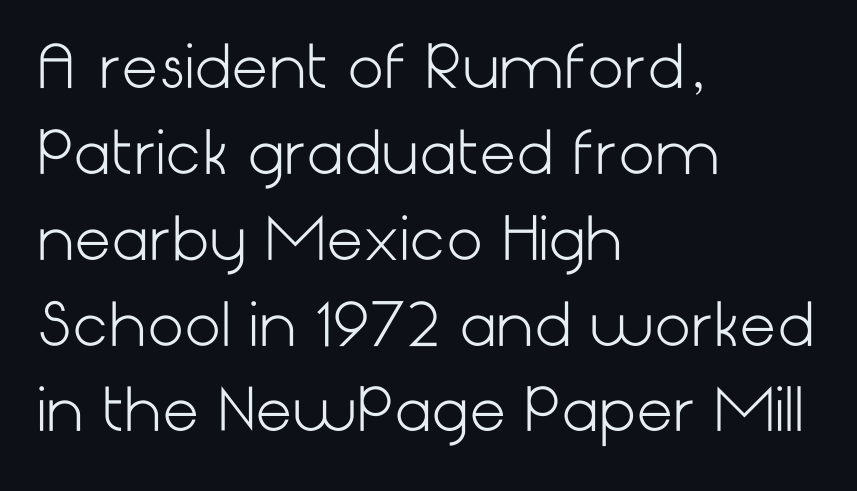
Each letter's strokes conclude bluntly, with no projecting serifs. You could call the tracking neutral — neither tight nor loose. The space directly below the letters is spotless. The axis of the letterforms is exactly vertical. Teacher's note: observe the even left margin — that is flush-left alignment.
